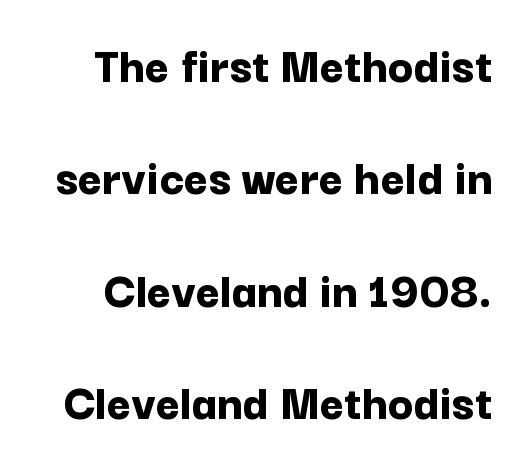
{"serif": "no", "italic": "no", "bold": "yes", "weight": "bold", "width": "normal", "stroke_contrast": "low", "x_height": "medium", "monospaced": "no", "underline": "no", "line_spacing": "loose", "line_spacing_ratio": 2.16, "letter_spacing": "normal", "letter_spacing_em": 0.0, "glyph_px": 52}
